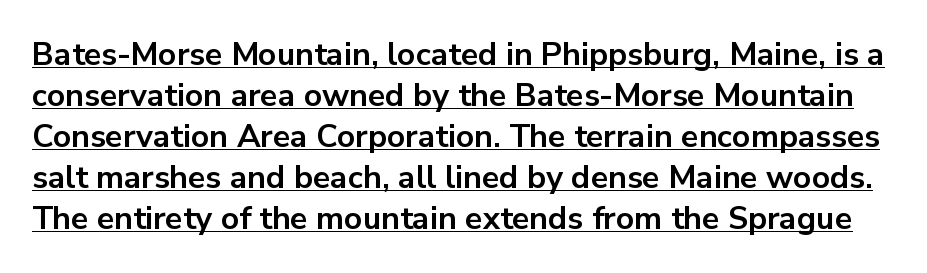
{"serif": "no", "italic": "no", "bold": "yes", "weight": "bold", "width": "normal", "stroke_contrast": "low", "x_height": "medium", "monospaced": "no", "underline": "yes", "line_spacing": "normal", "line_spacing_ratio": 1.28, "letter_spacing": "normal", "letter_spacing_em": 0.0, "glyph_px": 32}
